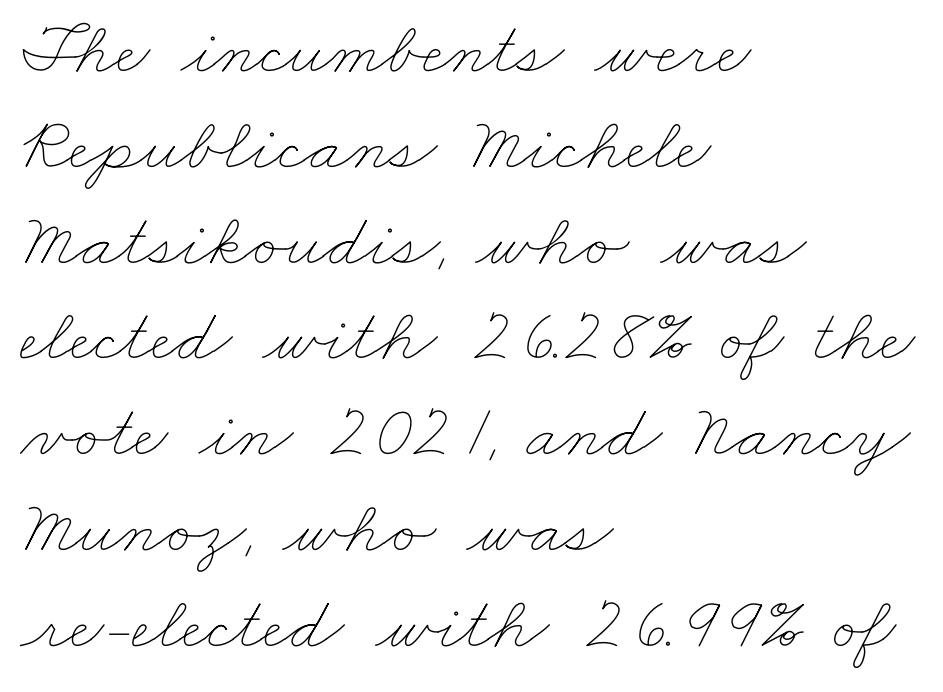
Q: Is the text bold? A: No.
Q: Is the text underlined? A: No.
Q: How is the paragraph aligned? A: Left-aligned.
Q: Is the spacing between letters normal or unusually wide? A: Normal.
Q: Is the spacing between lines tight, normal or loose? A: Normal.
Q: Width (condensed, normal, or wide)? A: Wide.
Q: Stroke contrast? A: Low.
Q: x-height? A: Small.
Q: Monospaced? A: No.
